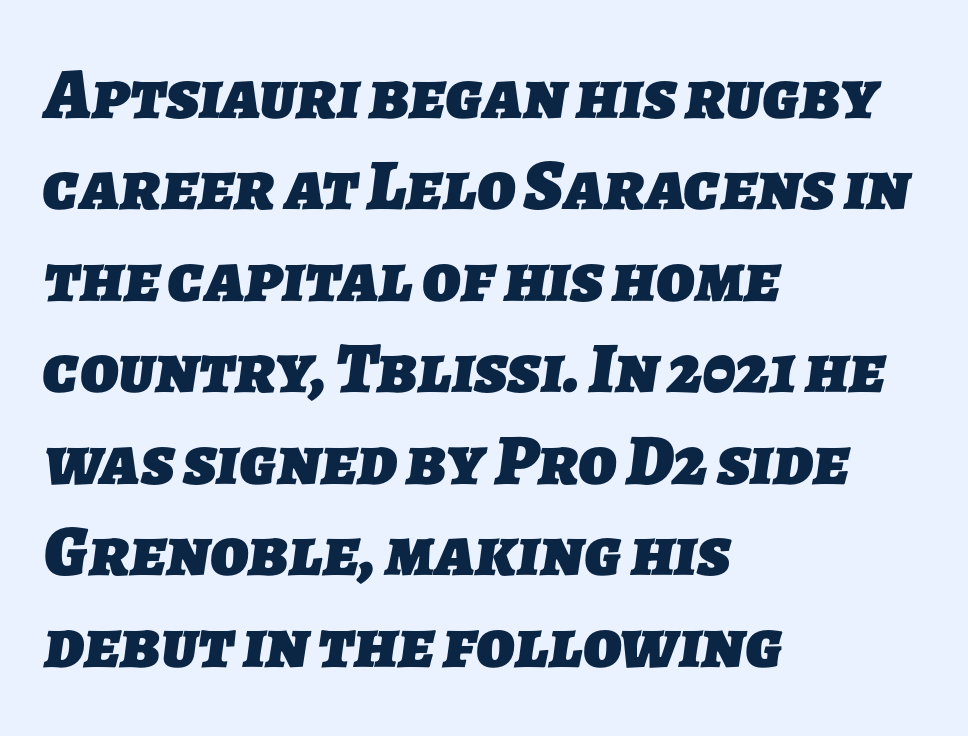
{"serif": "no", "bold": "yes", "weight": "heavy", "width": "normal", "stroke_contrast": "low", "x_height": "medium", "monospaced": "no", "underline": "no", "align": "left", "line_spacing": "normal", "line_spacing_ratio": 1.27, "letter_spacing": "normal", "letter_spacing_em": 0.0, "glyph_px": 72}
